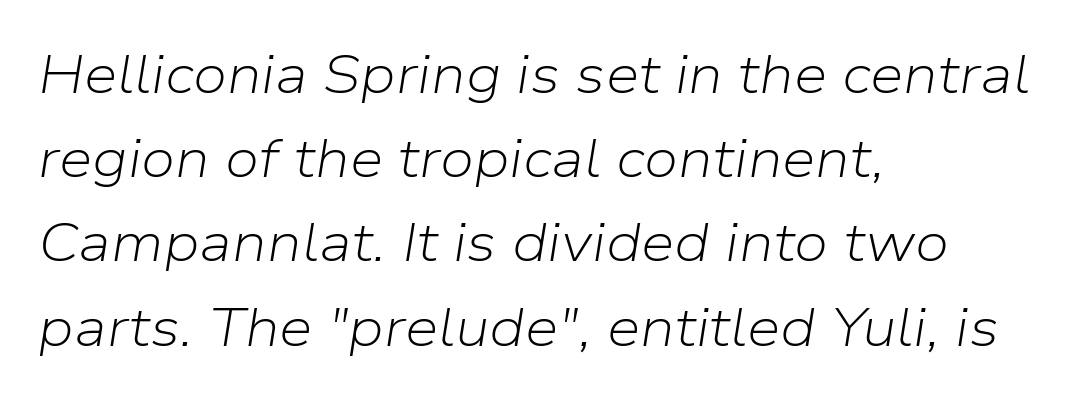
The image shows 54 px light type, italic (leaning right); set left-aligned, normal line spacing (1.56x), normal letter spacing, not underlined; low stroke contrast and a medium x-height.
